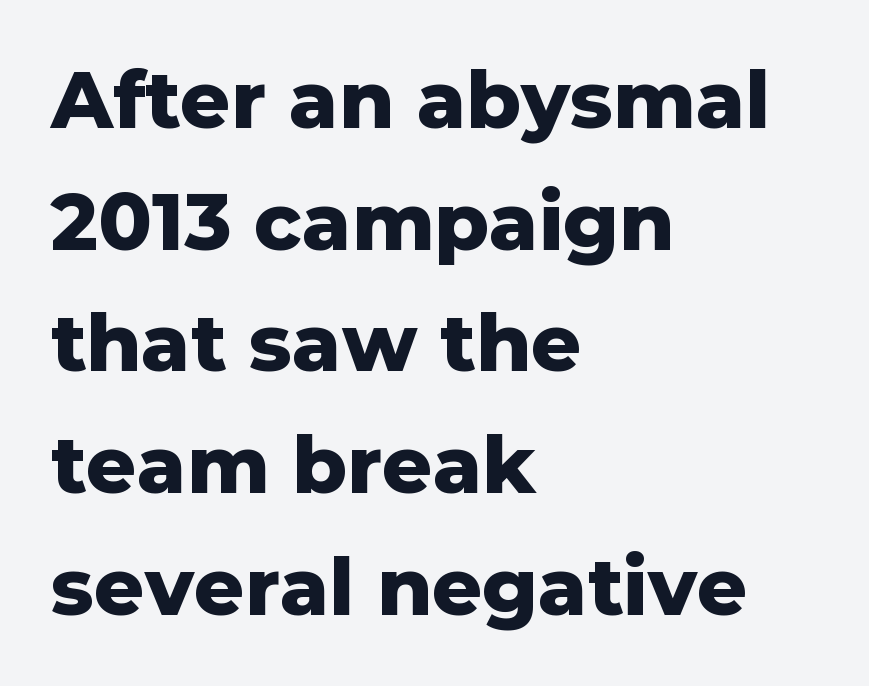
The axis of the letterforms is exactly vertical. The font is running at its bold setting. Note: no serifs on the glyphs. The zone under the glyphs is completely vacant.
